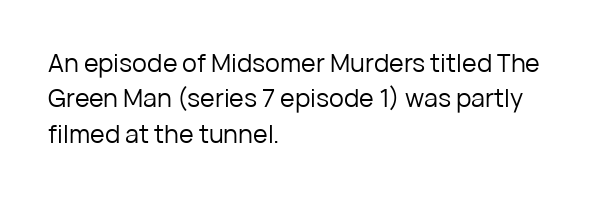
Q: Is the text bold? A: No.
Q: Is the text italic (slanted)? A: No, it is upright.
Q: Is the text underlined? A: No.
Q: How is the paragraph aligned? A: Left-aligned.
Q: Is the spacing between letters normal or unusually wide? A: Normal.
Q: Is the spacing between lines tight, normal or loose? A: Normal.
